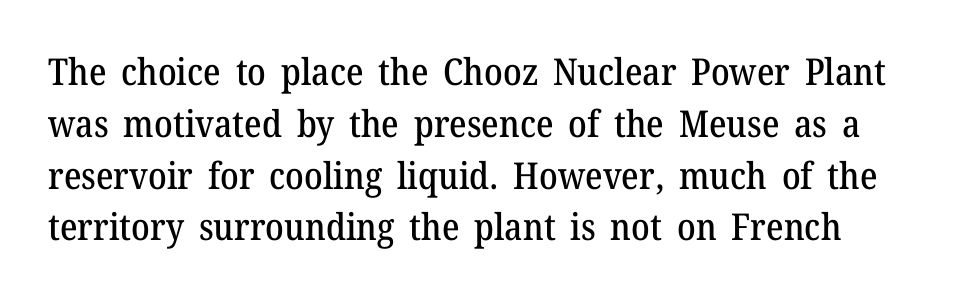
The image shows 37 px serif type, upright; set left-aligned, normal line spacing (1.4x), normal letter spacing, not underlined; medium stroke contrast and a medium x-height.
